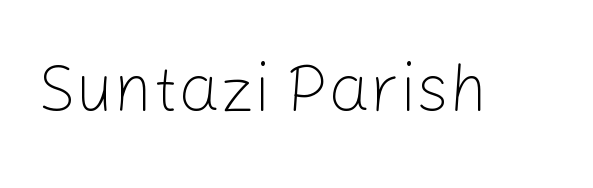
{"serif": "no", "italic": "no", "bold": "no", "weight": "light", "width": "normal", "stroke_contrast": "low", "x_height": "medium", "monospaced": "no", "underline": "no", "letter_spacing": "normal", "letter_spacing_em": 0.0, "glyph_px": 66}
